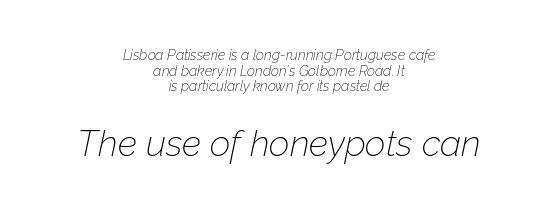
The image shows 36 px thin type, italic (leaning right); set centered, tight line spacing (1.12x), normal letter spacing, not underlined; the second (bottom) block is 2.57x larger; low stroke contrast and a medium x-height.
